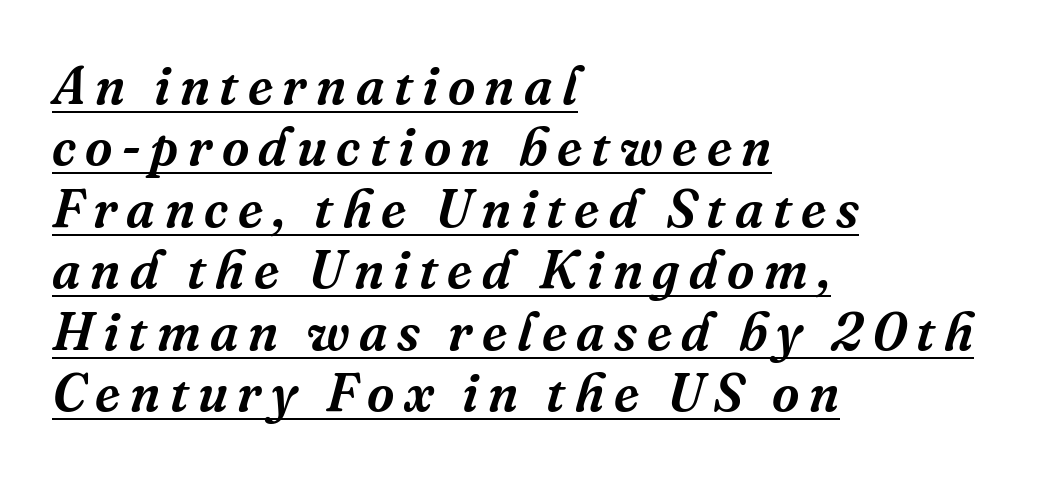
The image shows 53 px serif type, italic (leaning right); set left-aligned, line spacing 1.16x, underlined; medium stroke contrast and a medium x-height.
